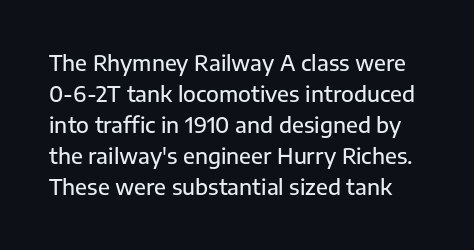
Q: Is the text bold? A: Semi-bold.
Q: Is the text italic (slanted)? A: No, it is upright.
Q: Is the text underlined? A: No.
Q: Is the spacing between letters normal or unusually wide? A: Normal.
Q: Is the spacing between lines tight, normal or loose? A: Normal.
